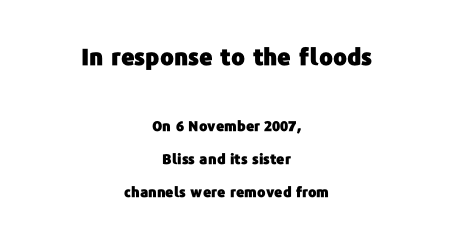
The image shows 23 px text type, upright; set centered, loose line spacing (2.36x), normal letter spacing, not underlined; the first (top) block is 1.64x larger.
